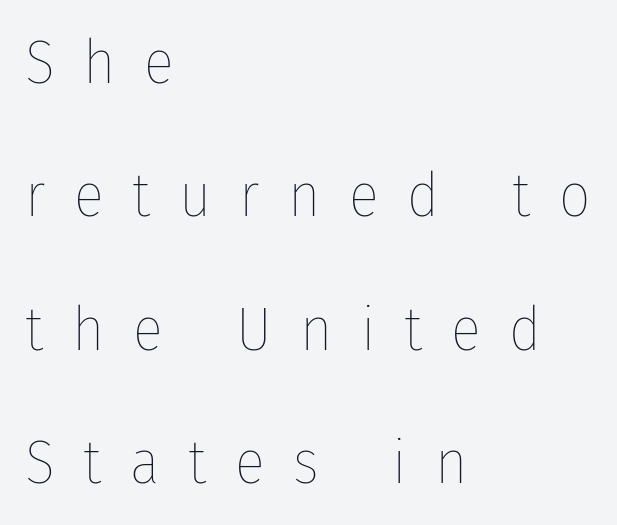
Q: Is the text bold? A: No.
Q: Is the text italic (slanted)? A: No, it is upright.
Q: Is the text underlined? A: No.
Q: How is the paragraph aligned? A: Left-aligned.
Q: Is the spacing between letters normal or unusually wide? A: Unusually wide.
Q: Is the spacing between lines tight, normal or loose? A: Loose.
Q: Width (condensed, normal, or wide)? A: Condensed.
Q: Stroke contrast? A: Low.
Q: x-height? A: Medium.
Q: Monospaced? A: No.
